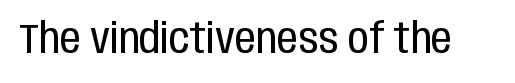
Q: Is the text bold? A: No.
Q: Is the text italic (slanted)? A: No, it is upright.
Q: Is the typeface a serif or a sans-serif typeface? A: Sans-serif.
Q: Is the text underlined? A: No.
Q: Is the spacing between letters normal or unusually wide? A: Normal.
Q: Width (condensed, normal, or wide)? A: Condensed.
Q: Stroke contrast? A: Low.
Q: x-height? A: Large.
Q: Monospaced? A: No.
